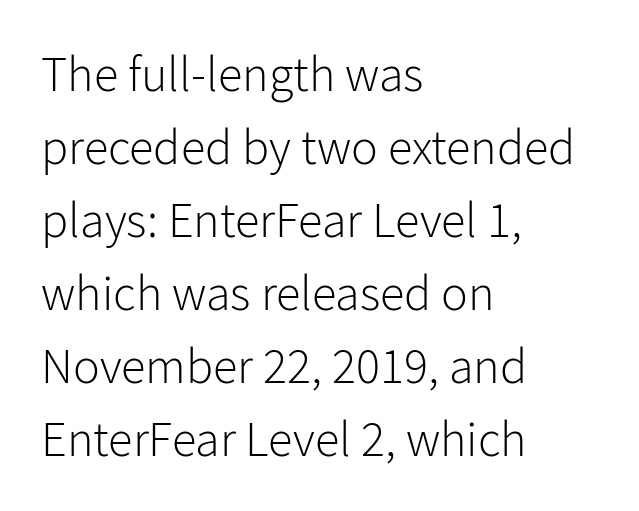
Q: Is the text bold? A: No.
Q: Is the text italic (slanted)? A: No, it is upright.
Q: Is the typeface a serif or a sans-serif typeface? A: Sans-serif.
Q: Is the text underlined? A: No.
Q: How is the paragraph aligned? A: Left-aligned.
Q: Is the spacing between letters normal or unusually wide? A: Normal.
Q: Is the spacing between lines tight, normal or loose? A: Normal.
Q: Width (condensed, normal, or wide)? A: Normal.
Q: Stroke contrast? A: Low.
Q: x-height? A: Medium.
Q: Monospaced? A: No.
